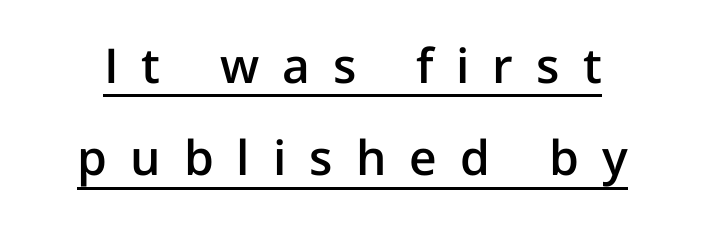
{"serif": "no", "italic": "no", "bold": "semi", "weight": "semibold", "width": "normal", "stroke_contrast": "low", "x_height": "medium", "monospaced": "no", "underline": "yes", "line_spacing": "loose", "line_spacing_ratio": 1.92, "letter_spacing": "wide", "letter_spacing_em": 0.48, "glyph_px": 48}
